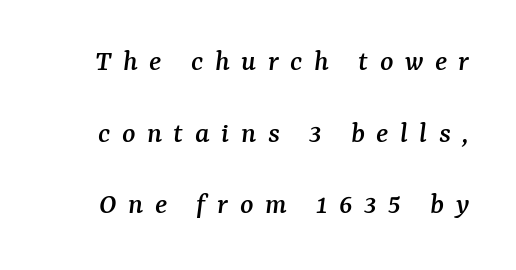
Q: Is the text italic (slanted)? A: Yes, it leans right by about 7 degrees.
Q: Is the typeface a serif or a sans-serif typeface? A: Serif.
Q: Is the text underlined? A: No.
Q: Is the spacing between letters normal or unusually wide? A: Unusually wide.
Q: Is the spacing between lines tight, normal or loose? A: Loose.
Q: Width (condensed, normal, or wide)? A: Normal.
Q: Stroke contrast? A: Medium.
Q: x-height? A: Medium.
Q: Monospaced? A: No.
